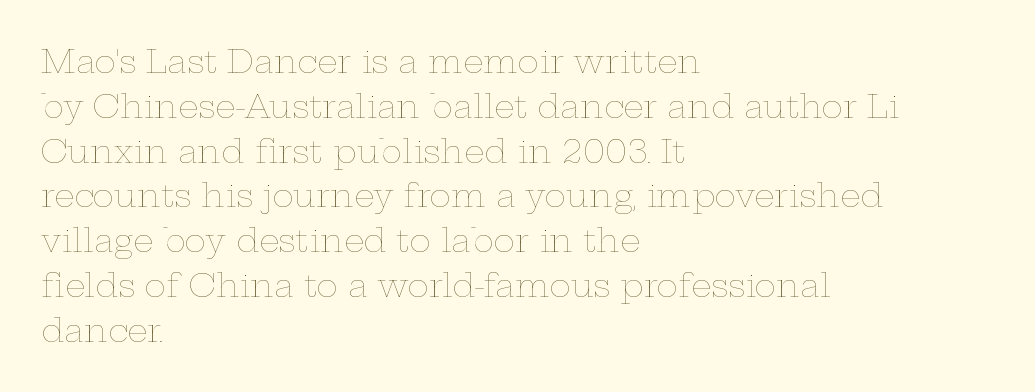
{"italic": "no", "bold": "no", "weight": "thin", "width": "wide", "stroke_contrast": "low", "x_height": "medium", "monospaced": "no", "underline": "no", "align": "left", "line_spacing": "normal", "line_spacing_ratio": 1.4, "letter_spacing": "normal", "letter_spacing_em": 0.0, "glyph_px": 32}
